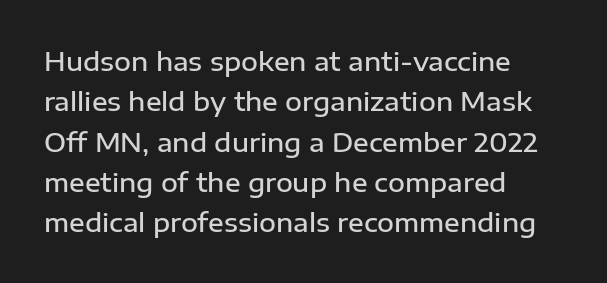
Q: Is the text bold? A: Semi-bold.
Q: Is the text italic (slanted)? A: No, it is upright.
Q: Is the text underlined? A: No.
Q: How is the paragraph aligned? A: Left-aligned.
Q: Is the spacing between letters normal or unusually wide? A: Normal.
Q: Is the spacing between lines tight, normal or loose? A: Normal.
